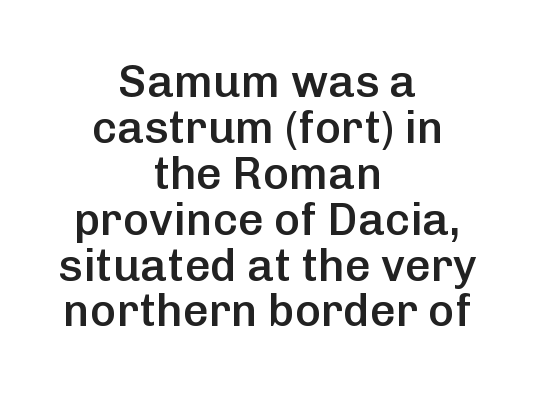
{"serif": "no", "italic": "no", "bold": "semi", "weight": "semibold", "width": "normal", "stroke_contrast": "low", "x_height": "medium", "monospaced": "no", "underline": "no", "align": "center", "line_spacing": "tight", "line_spacing_ratio": 1.02, "letter_spacing": "normal", "letter_spacing_em": 0.0, "glyph_px": 45}
